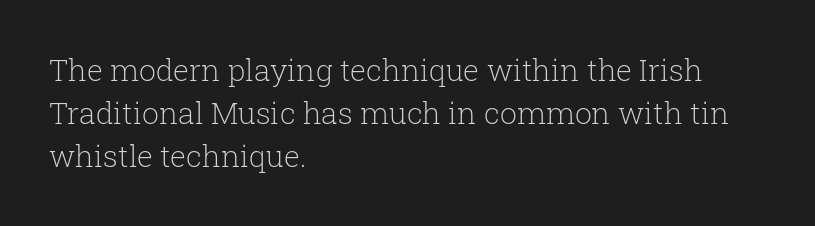
{"serif": "yes", "italic": "no", "bold": "no", "weight": "light", "width": "normal", "stroke_contrast": "low", "x_height": "medium", "monospaced": "no", "underline": "no", "align": "left", "line_spacing": "normal", "line_spacing_ratio": 1.44, "letter_spacing": "normal", "letter_spacing_em": 0.0, "glyph_px": 30}
